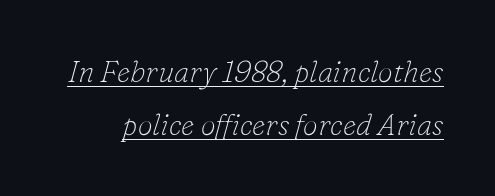
{"serif": "yes", "italic": "yes", "lean": "right", "slant_degrees": 16, "bold": "no", "weight": "thin", "width": "normal", "stroke_contrast": "low", "x_height": "small", "monospaced": "no", "underline": "yes", "line_spacing_ratio": 1.77, "letter_spacing": "normal", "letter_spacing_em": 0.0, "glyph_px": 30}
